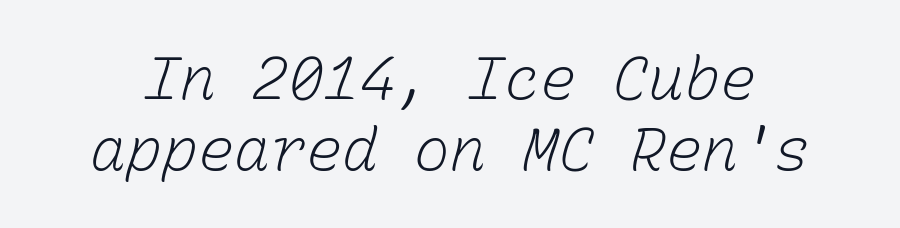
{"bold": "no", "weight": "light", "width": "normal", "stroke_contrast": "low", "x_height": "medium", "monospaced": "yes", "underline": "no", "line_spacing_ratio": 1.19, "letter_spacing": "normal", "letter_spacing_em": 0.0, "glyph_px": 60}
